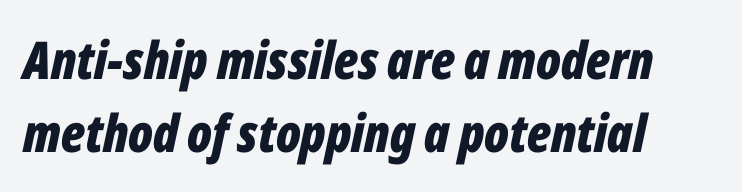
{"italic": "yes", "lean": "right", "slant_degrees": 12, "bold": "yes", "weight": "bold", "width": "condensed", "stroke_contrast": "low", "x_height": "medium", "monospaced": "no", "underline": "no", "align": "left", "line_spacing": "normal", "line_spacing_ratio": 1.41, "letter_spacing": "normal", "letter_spacing_em": 0.0, "glyph_px": 52}
